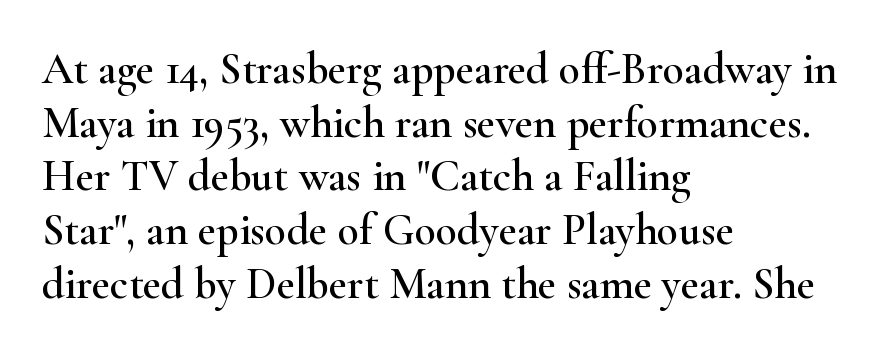
{"serif": "yes", "italic": "no", "width": "wide", "stroke_contrast": "high", "x_height": "small", "monospaced": "no", "underline": "no", "align": "left", "line_spacing_ratio": 1.22, "letter_spacing": "normal", "letter_spacing_em": 0.0, "glyph_px": 44}
